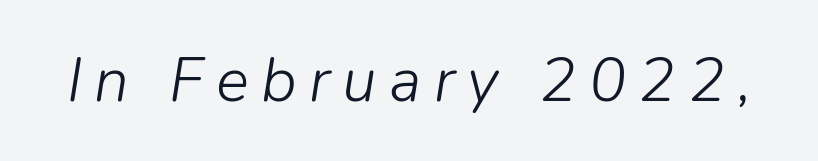
The image shows 62 px light type, italic (leaning right); set unusually wide letter spacing (+0.2 em), not underlined; low stroke contrast and a medium x-height.
